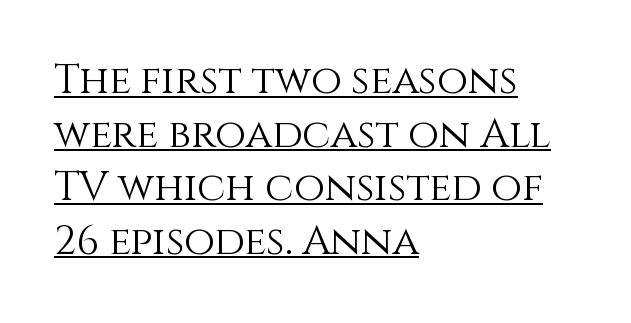
Q: Is the text bold? A: No.
Q: Is the text italic (slanted)? A: No, it is upright.
Q: Is the text underlined? A: Yes.
Q: How is the paragraph aligned? A: Left-aligned.
Q: Is the spacing between letters normal or unusually wide? A: Normal.
Q: Is the spacing between lines tight, normal or loose? A: Normal.
Q: Width (condensed, normal, or wide)? A: Normal.
Q: x-height? A: Large.
Q: Monospaced? A: No.
